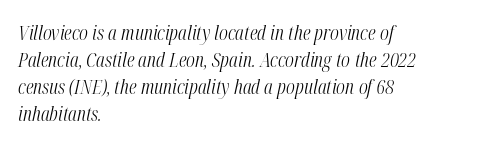
The axis of the letterforms is tilted away from vertical. Standard letterfit; no display-style spreading of the glyphs. This sample keeps an unexceptional amount of space between lines. The typesetting does not lean heavy: it is not bold. The specimen omits any rule beneath the text block's lines.
